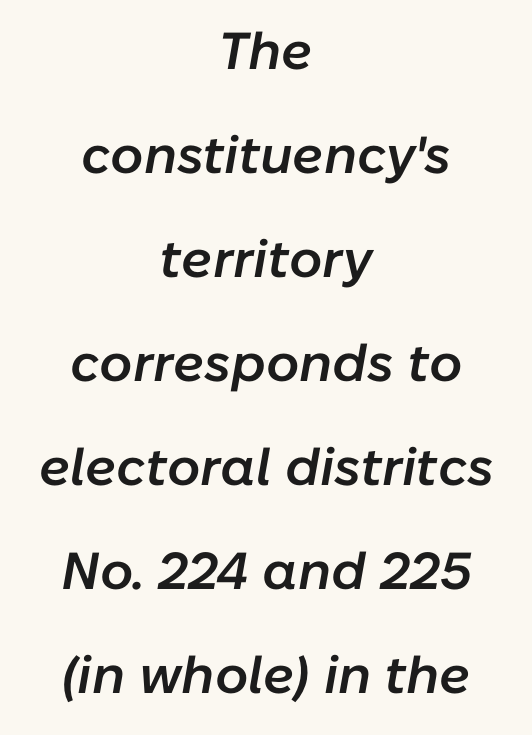
{"italic": "yes", "lean": "right", "slant_degrees": 10, "bold": "semi", "weight": "semibold", "width": "normal", "stroke_contrast": "low", "x_height": "medium", "monospaced": "no", "underline": "no", "align": "center", "line_spacing": "loose", "line_spacing_ratio": 2.0, "letter_spacing": "normal", "letter_spacing_em": 0.0, "glyph_px": 52}
